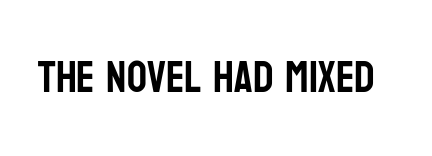
Q: Is the text italic (slanted)? A: No, it is upright.
Q: Is the typeface a serif or a sans-serif typeface? A: Sans-serif.
Q: Is the text underlined? A: No.
Q: Is the spacing between letters normal or unusually wide? A: Normal.
Q: Width (condensed, normal, or wide)? A: Condensed.
Q: Stroke contrast? A: Low.
Q: x-height? A: Large.
Q: Monospaced? A: No.
